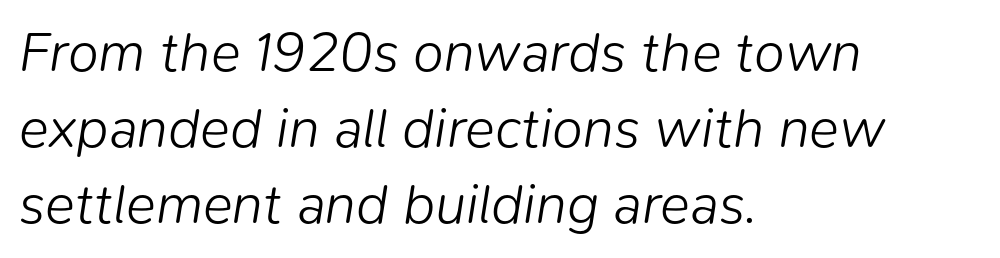
The image shows 56 px light type, italic (leaning right); set left-aligned, normal line spacing (1.36x), normal letter spacing, not underlined; low stroke contrast and a medium x-height.
